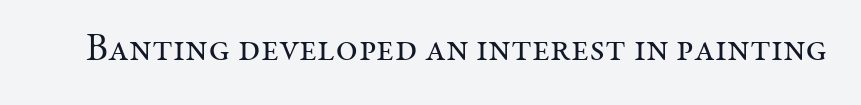
{"serif": "yes", "italic": "no", "bold": "no", "weight": "regular", "width": "normal", "stroke_contrast": "medium", "x_height": "medium", "monospaced": "no", "underline": "no", "letter_spacing": "normal", "letter_spacing_em": 0.0, "glyph_px": 38}
